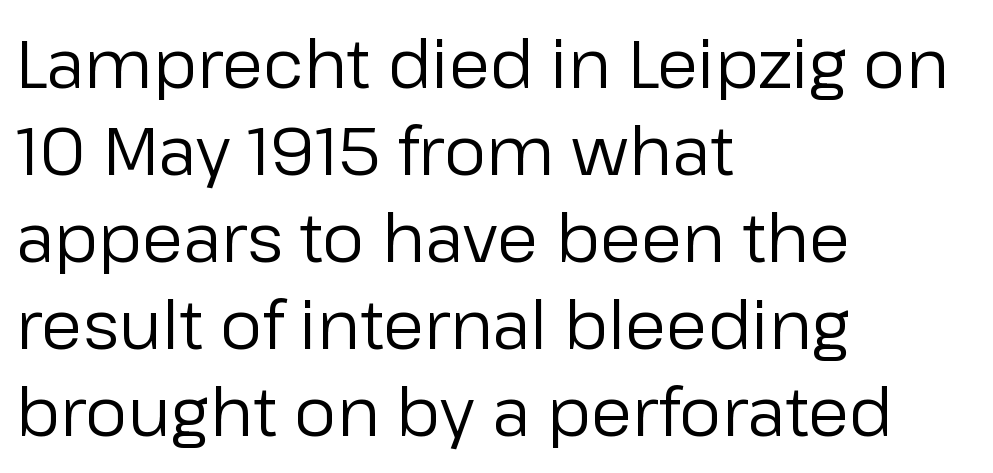
The rendering uses natural spacing where letterforms have individual widths. This is the regular roman posture of the typeface. Caption: multi-line text, flush left, ragged right. A bare baseline throughout the passage. Students, note that the glyphs here touch the page at normal intervals. Stems here are at most as thick as an everyday book face.
